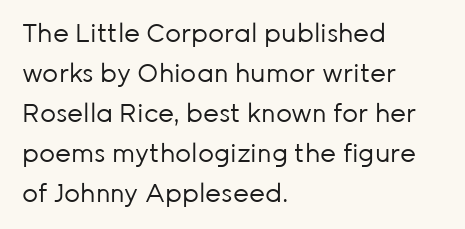
{"italic": "no", "bold": "no", "underline": "no", "align": "left", "line_spacing": "normal", "line_spacing_ratio": 1.6, "letter_spacing": "normal", "letter_spacing_em": 0.0, "glyph_px": 25}
